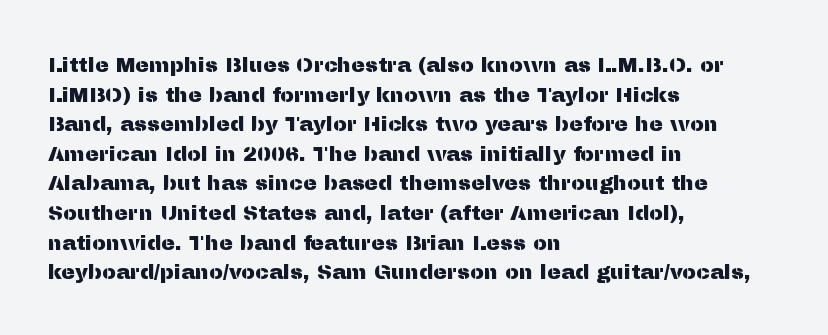
Caption: standard tracking, unaltered. Only glyphs here, with clear space below each row. The line-height multiplier appears to be the usual default. The typography opts for an upright posture over an oblique one. A student would call this left alignment; a typographer would say flush left, rag right.
